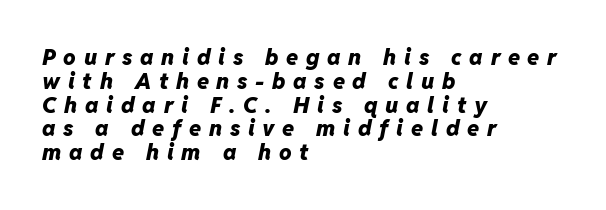
Q: Is the text bold? A: Yes.
Q: Is the text italic (slanted)? A: Yes, it leans right by about 11 degrees.
Q: Is the text underlined? A: No.
Q: How is the paragraph aligned? A: Left-aligned.
Q: Is the spacing between letters normal or unusually wide? A: Unusually wide.
Q: Is the spacing between lines tight, normal or loose? A: Tight.
